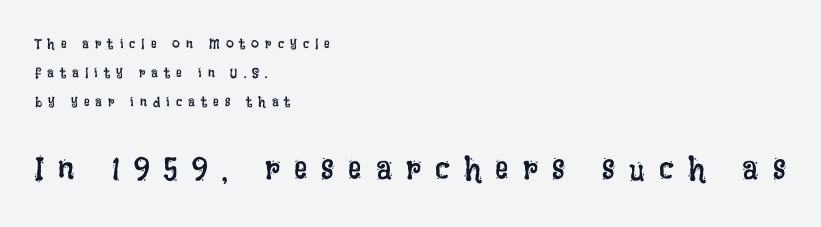
Q: Is the text bold? A: No.
Q: Is the text italic (slanted)? A: No, it is upright.
Q: Is the text underlined? A: No.
Q: How is the paragraph aligned? A: Left-aligned.
Q: Is the spacing between letters normal or unusually wide? A: Unusually wide.
Q: Is the spacing between lines tight, normal or loose? A: Loose.
Q: Which block of text is set in a larger size, the first (top) or the second (bottom)? A: The second (bottom) one.
Q: Width (condensed, normal, or wide)? A: Condensed.
Q: Stroke contrast? A: Low.
Q: x-height? A: Large.
Q: Monospaced? A: No.
